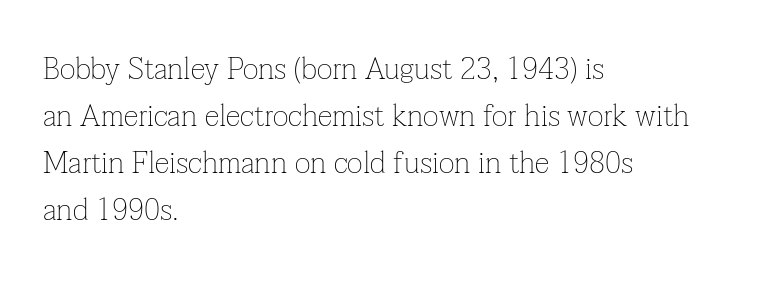
No word sits above an underline. Heft: none added — not bold. Each line starts at the same left margin while the right side varies. These lines are rendered in a variable-pitch font.
